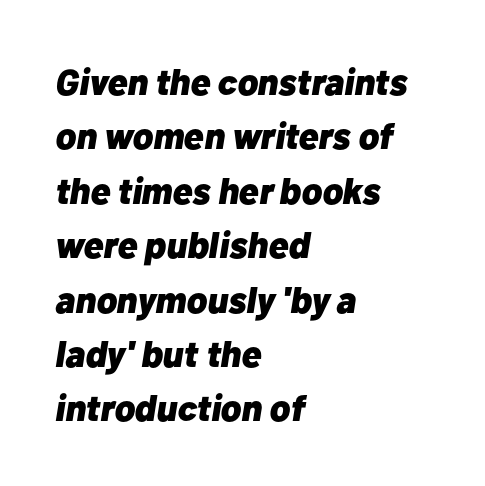
Q: Is the text bold? A: Yes.
Q: Is the text italic (slanted)? A: Yes, it leans right by about 10 degrees.
Q: Is the text underlined? A: No.
Q: How is the paragraph aligned? A: Left-aligned.
Q: Is the spacing between letters normal or unusually wide? A: Normal.
Q: Is the spacing between lines tight, normal or loose? A: Normal.
Q: Width (condensed, normal, or wide)? A: Normal.
Q: Stroke contrast? A: Low.
Q: x-height? A: Medium.
Q: Monospaced? A: No.
